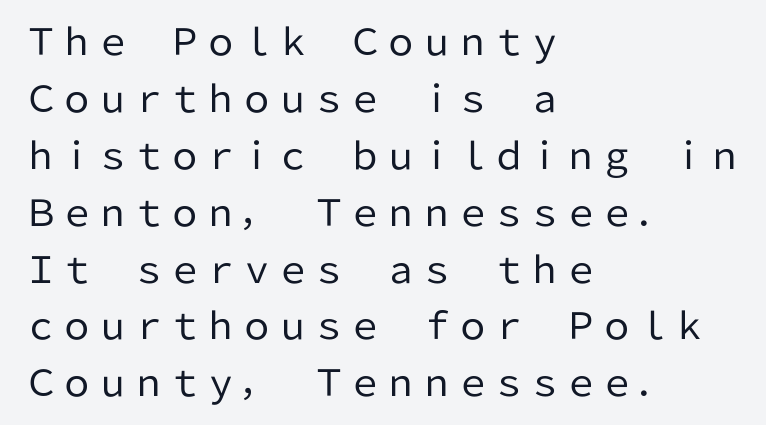
Q: Is the text bold? A: No.
Q: Is the text italic (slanted)? A: No, it is upright.
Q: Is the typeface a serif or a sans-serif typeface? A: Sans-serif.
Q: Is the text underlined? A: No.
Q: How is the paragraph aligned? A: Left-aligned.
Q: Is the spacing between letters normal or unusually wide? A: Normal.
Q: Is the spacing between lines tight, normal or loose? A: Normal.
Q: Width (condensed, normal, or wide)? A: Normal.
Q: Stroke contrast? A: Low.
Q: x-height? A: Medium.
Q: Monospaced? A: No.
